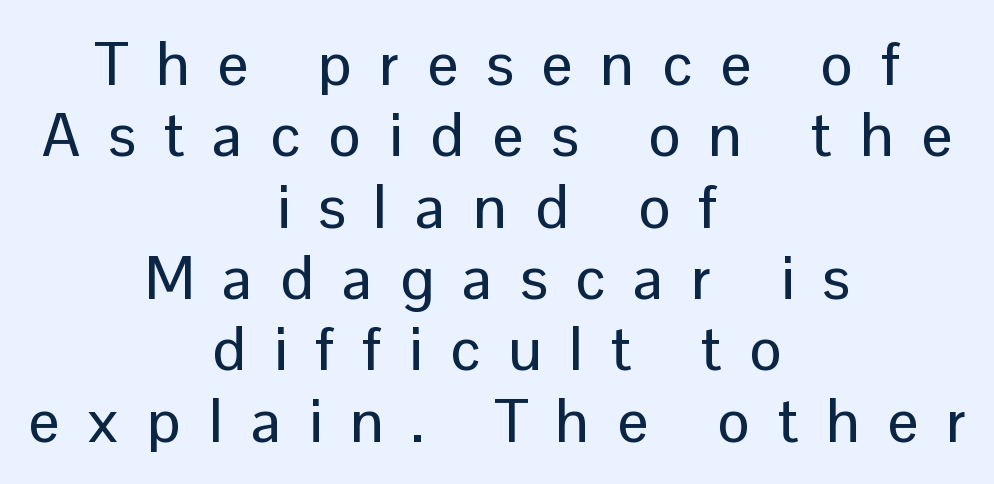
Varying glyph widths throughout — classic text-font behaviour. Designer's note — italics off, roman on. Does extra space separate the letters? Yes, quite a lot of it. The whitespace from short lines is split evenly between both sides. The face used here is a sans, in the tradition of grotesques and geometrics.
